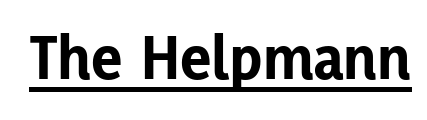
Rendered with straight, roman letterforms. Is this a fixed-width face? No — the glyphs have proportional, varying widths. Strokes here are thick enough to call this a true bold. The words here are underlined.
